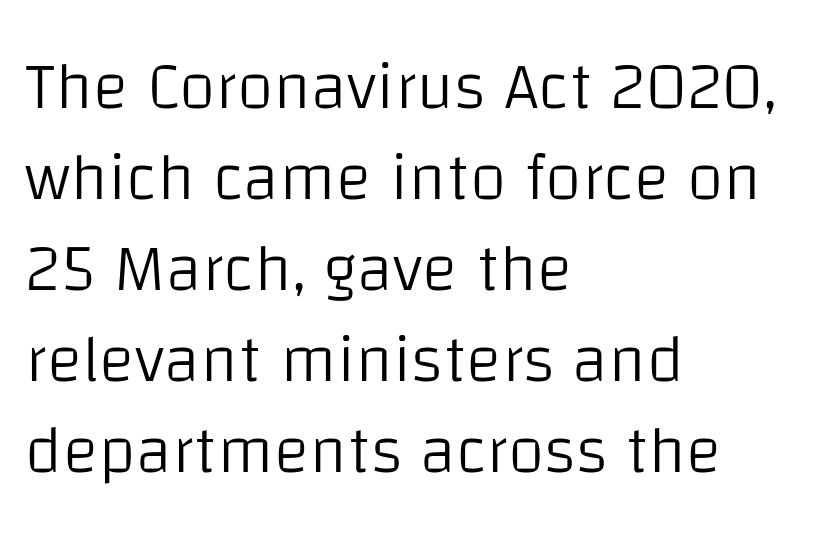
Q: Is the text bold? A: No.
Q: Is the text italic (slanted)? A: No, it is upright.
Q: Is the typeface a serif or a sans-serif typeface? A: Sans-serif.
Q: Is the text underlined? A: No.
Q: How is the paragraph aligned? A: Left-aligned.
Q: Is the spacing between letters normal or unusually wide? A: Normal.
Q: Is the spacing between lines tight, normal or loose? A: Normal.
Q: Width (condensed, normal, or wide)? A: Normal.
Q: Stroke contrast? A: Low.
Q: x-height? A: Large.
Q: Monospaced? A: No.
